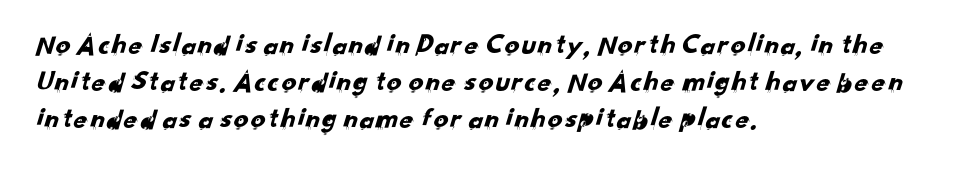
{"serif": "no", "width": "normal", "stroke_contrast": "low", "x_height": "small", "monospaced": "no", "underline": "no", "align": "left", "line_spacing": "normal", "line_spacing_ratio": 1.28, "letter_spacing": "normal", "letter_spacing_em": 0.0, "glyph_px": 29}
